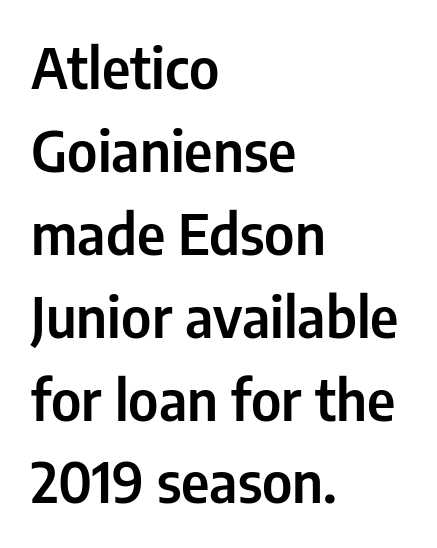
Q: Is the text italic (slanted)? A: No, it is upright.
Q: Is the typeface a serif or a sans-serif typeface? A: Sans-serif.
Q: Is the text underlined? A: No.
Q: How is the paragraph aligned? A: Left-aligned.
Q: Is the spacing between letters normal or unusually wide? A: Normal.
Q: Is the spacing between lines tight, normal or loose? A: Normal.
Q: Width (condensed, normal, or wide)? A: Condensed.
Q: Stroke contrast? A: Low.
Q: x-height? A: Medium.
Q: Monospaced? A: No.
